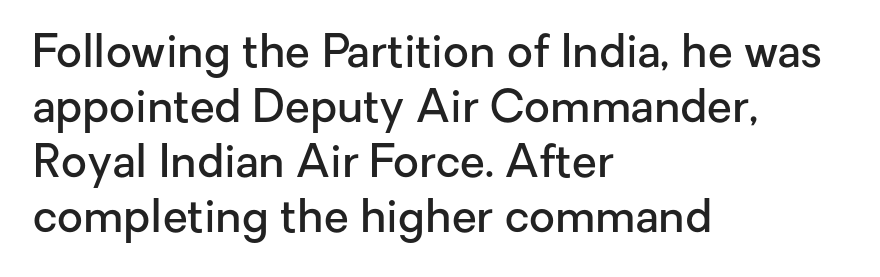
Q: Is the text bold? A: Semi-bold.
Q: Is the text italic (slanted)? A: No, it is upright.
Q: Is the typeface a serif or a sans-serif typeface? A: Sans-serif.
Q: Is the text underlined? A: No.
Q: How is the paragraph aligned? A: Left-aligned.
Q: Is the spacing between letters normal or unusually wide? A: Normal.
Q: Width (condensed, normal, or wide)? A: Normal.
Q: Stroke contrast? A: Low.
Q: x-height? A: Medium.
Q: Monospaced? A: No.
